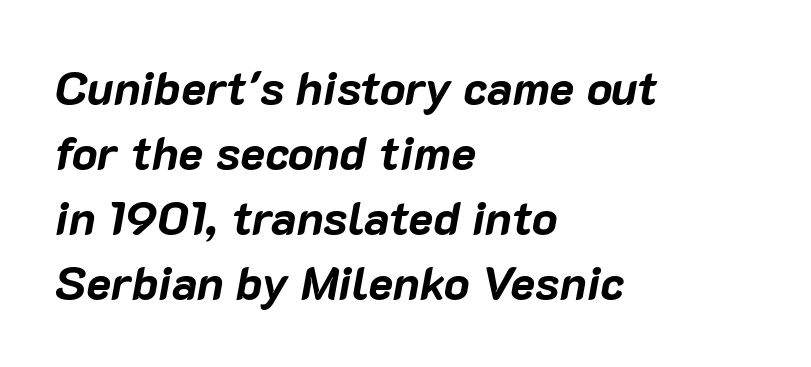
Rows of type keep a routine distance in the vertical direction. Rule under the text: the space is simply empty. Is the type slanted? Yes — the strokes lean at a clear angle. The rendering keeps characters at their native spacing.
